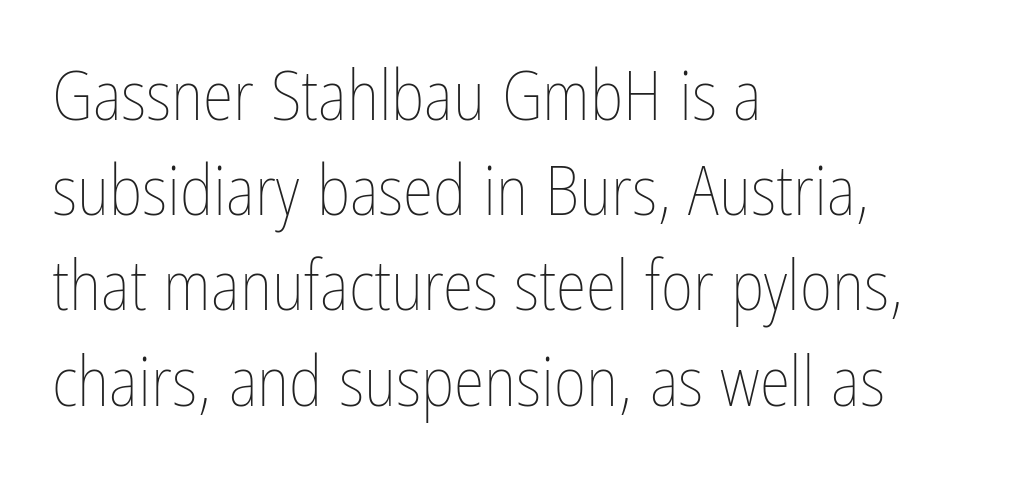
The image shows 70 px thin, condensed type, upright; set left-aligned, normal line spacing (1.36x), normal letter spacing, not underlined; low stroke contrast and a medium x-height.
